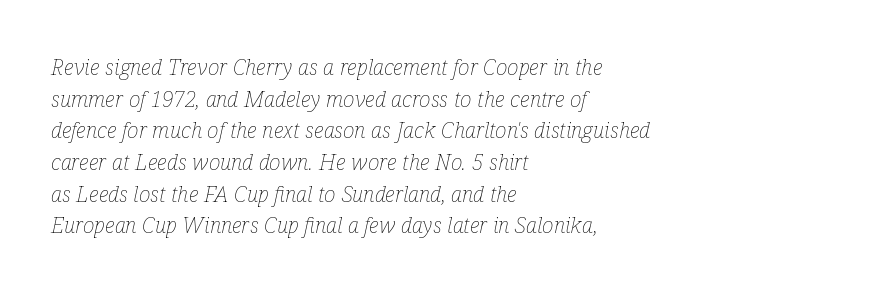
Q: Is the text bold? A: No.
Q: Is the text italic (slanted)? A: Yes, it leans right by about 12 degrees.
Q: Is the text underlined? A: No.
Q: How is the paragraph aligned? A: Left-aligned.
Q: Is the spacing between letters normal or unusually wide? A: Normal.
Q: Is the spacing between lines tight, normal or loose? A: Normal.
